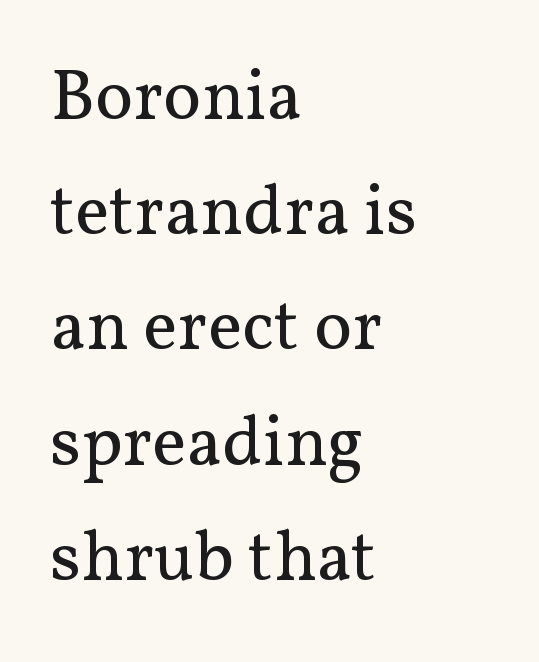
The image shows 72 px regular-weight serif type, upright; set left-aligned, normal line spacing (1.6x), normal letter spacing, not underlined; medium stroke contrast and a medium x-height.
